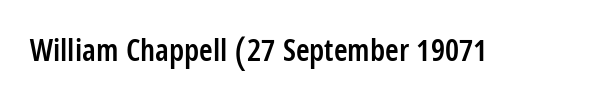
Q: Is the text bold? A: Semi-bold.
Q: Is the text italic (slanted)? A: No, it is upright.
Q: Is the typeface a serif or a sans-serif typeface? A: Sans-serif.
Q: Is the text underlined? A: No.
Q: Is the spacing between letters normal or unusually wide? A: Normal.
Q: Width (condensed, normal, or wide)? A: Condensed.
Q: Stroke contrast? A: Low.
Q: x-height? A: Large.
Q: Monospaced? A: No.
